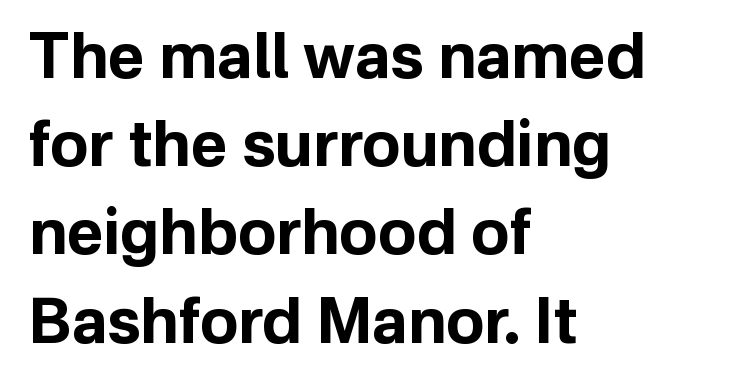
Q: Is the text bold? A: Yes.
Q: Is the text italic (slanted)? A: No, it is upright.
Q: Is the typeface a serif or a sans-serif typeface? A: Sans-serif.
Q: Is the text underlined? A: No.
Q: How is the paragraph aligned? A: Left-aligned.
Q: Is the spacing between letters normal or unusually wide? A: Normal.
Q: Is the spacing between lines tight, normal or loose? A: Normal.
Q: Width (condensed, normal, or wide)? A: Normal.
Q: Stroke contrast? A: Low.
Q: x-height? A: Medium.
Q: Monospaced? A: No.
